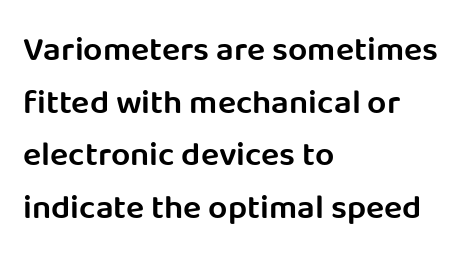
The image shows 34 px semibold sans-serif type, upright; set left-aligned, normal line spacing (1.55x), normal letter spacing, not underlined; low stroke contrast and a large x-height.
